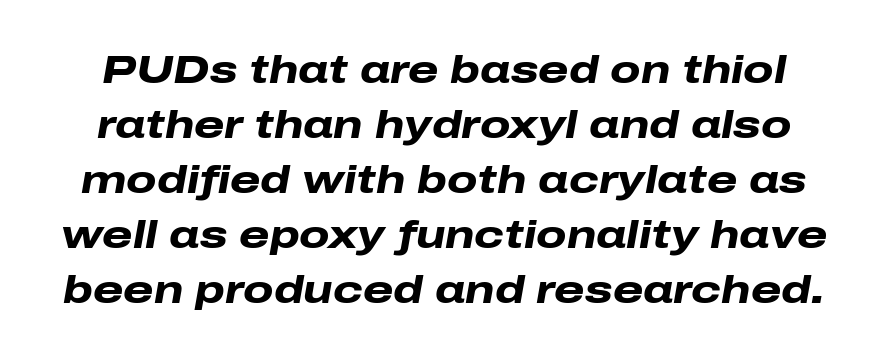
Q: Is the text bold? A: Yes.
Q: Is the text italic (slanted)? A: Yes, it leans right by about 10 degrees.
Q: Is the text underlined? A: No.
Q: Is the spacing between letters normal or unusually wide? A: Normal.
Q: Is the spacing between lines tight, normal or loose? A: Normal.
Q: Width (condensed, normal, or wide)? A: Wide.
Q: Stroke contrast? A: Low.
Q: x-height? A: Medium.
Q: Monospaced? A: No.
